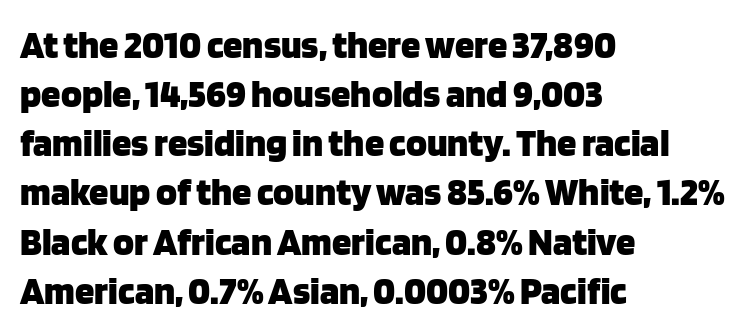
Check the space under the baseline: it is left empty. The setting favours the left margin, as ordinary paragraphs usually do. I'd call this a sans setting — the letters go barefoot. Here the designer chose a conventional face with non-uniform glyph widths. Does extra space separate the letters? No, they use regular spacing. Pretty heavy lettering here — definitely bold.
